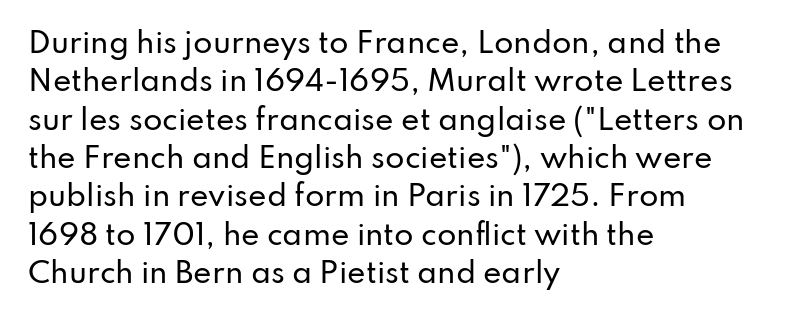
{"serif": "no", "italic": "no", "width": "normal", "stroke_contrast": "low", "x_height": "small", "monospaced": "no", "underline": "no", "align": "left", "line_spacing": "normal", "line_spacing_ratio": 1.37, "letter_spacing": "normal", "letter_spacing_em": 0.0, "glyph_px": 28}
